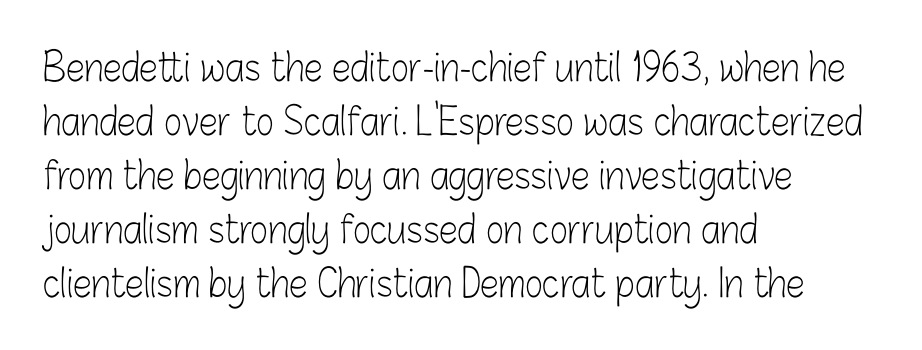
The image shows 38 px light, condensed sans-serif type, upright; set left-aligned, normal line spacing (1.42x), normal letter spacing, not underlined; low stroke contrast and a medium x-height.
